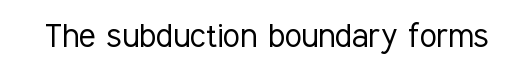
In terms of posture, this sample is upright. The tracking reads as untouched default to a designer's eye. This rendering features lettering with no underline. The passage shown is typed in a proportional face where columns would drift. This is not heavy type; no bold has been used.
